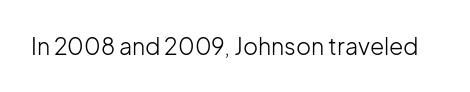
The image shows 23 px text type, upright; set normal letter spacing, not underlined.
